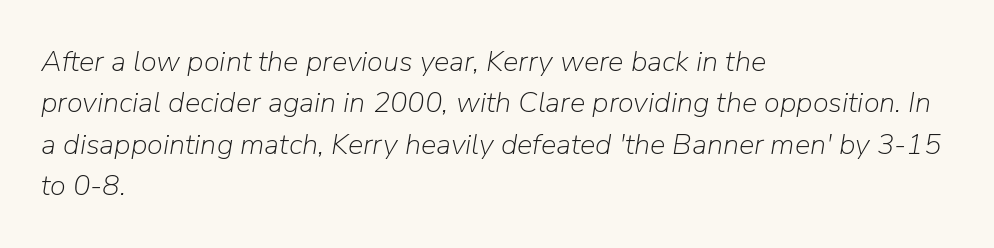
The image shows 29 px light type, italic (leaning right); set left-aligned, normal line spacing (1.43x), normal letter spacing, not underlined; low stroke contrast and a medium x-height.
